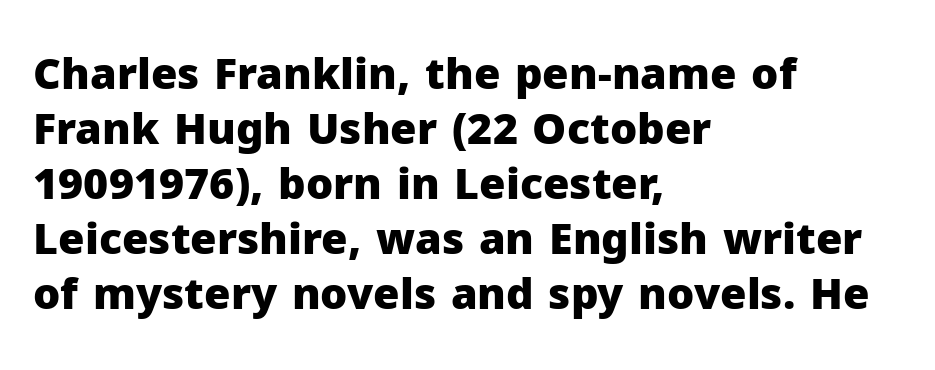
Q: Is the text bold? A: Yes.
Q: Is the text italic (slanted)? A: No, it is upright.
Q: Is the typeface a serif or a sans-serif typeface? A: Sans-serif.
Q: Is the text underlined? A: No.
Q: How is the paragraph aligned? A: Left-aligned.
Q: Is the spacing between letters normal or unusually wide? A: Normal.
Q: Is the spacing between lines tight, normal or loose? A: Normal.
Q: Width (condensed, normal, or wide)? A: Normal.
Q: Stroke contrast? A: Low.
Q: x-height? A: Medium.
Q: Monospaced? A: No.
